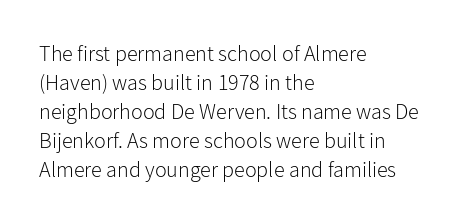
Tall strokes in this sample are plumb rather than angled. The passage shown has conventional tracking throughout. Every row of glyphs begins at an identical x-position on the left. A normal amount of white space separates one row of letters from the next. Type without underlining.
